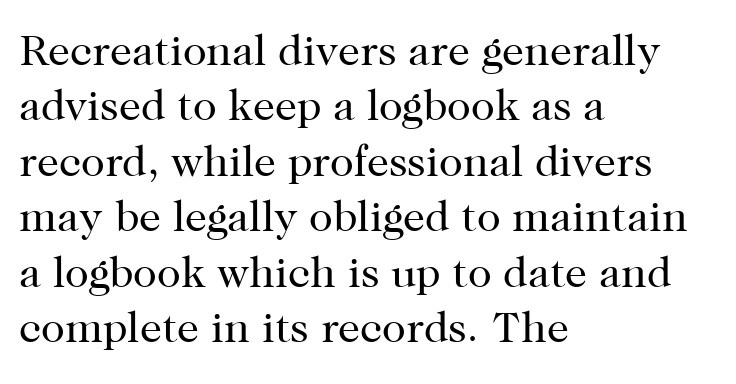
{"serif": "yes", "italic": "no", "bold": "no", "weight": "regular", "width": "normal", "stroke_contrast": "high", "x_height": "medium", "monospaced": "no", "underline": "no", "align": "left", "line_spacing": "normal", "line_spacing_ratio": 1.26, "letter_spacing": "normal", "letter_spacing_em": 0.0, "glyph_px": 44}
